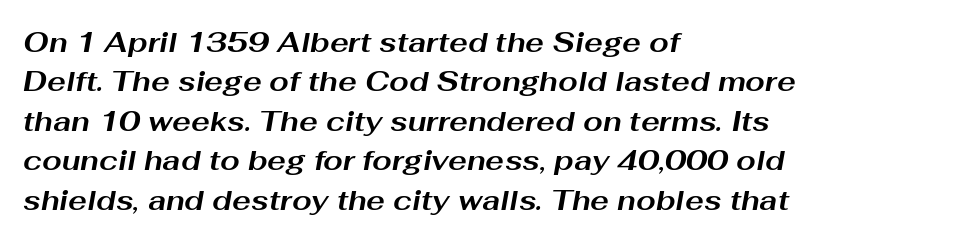
{"italic": "yes", "lean": "right", "slant_degrees": 10, "bold": "yes", "weight": "bold", "width": "wide", "stroke_contrast": "medium", "x_height": "medium", "monospaced": "no", "underline": "no", "align": "left", "line_spacing": "normal", "line_spacing_ratio": 1.41, "letter_spacing": "normal", "letter_spacing_em": 0.0, "glyph_px": 28}
